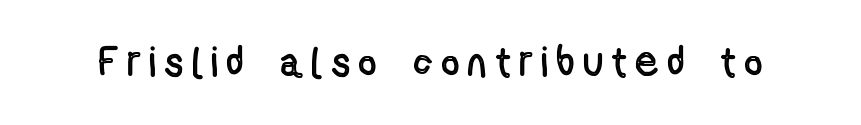
Q: Is the text italic (slanted)? A: No, it is upright.
Q: Is the text underlined? A: No.
Q: Is the spacing between letters normal or unusually wide? A: Unusually wide.
Q: Width (condensed, normal, or wide)? A: Condensed.
Q: x-height? A: Medium.
Q: Monospaced? A: No.
